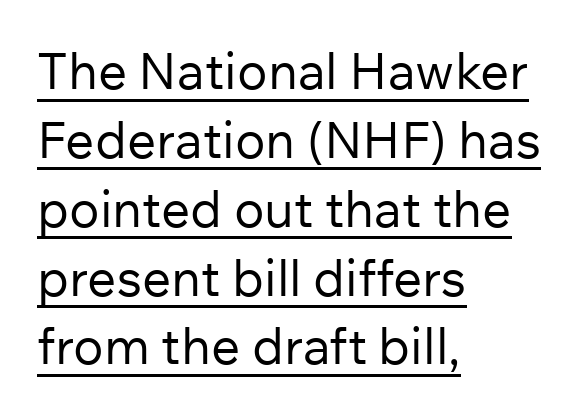
{"serif": "no", "italic": "no", "bold": "no", "weight": "regular", "width": "normal", "stroke_contrast": "low", "x_height": "medium", "monospaced": "no", "underline": "yes", "align": "left", "line_spacing": "normal", "line_spacing_ratio": 1.35, "letter_spacing": "normal", "letter_spacing_em": 0.0, "glyph_px": 51}
